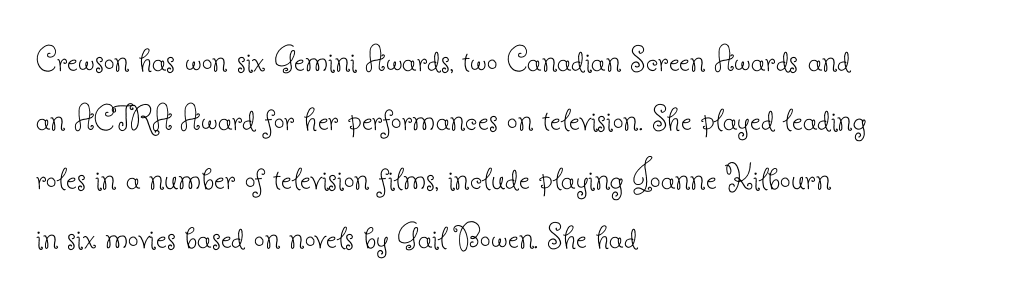
The image shows 38 px thin serif type, upright; set left-aligned, normal line spacing (1.55x), normal letter spacing, not underlined; low stroke contrast and a small x-height.
